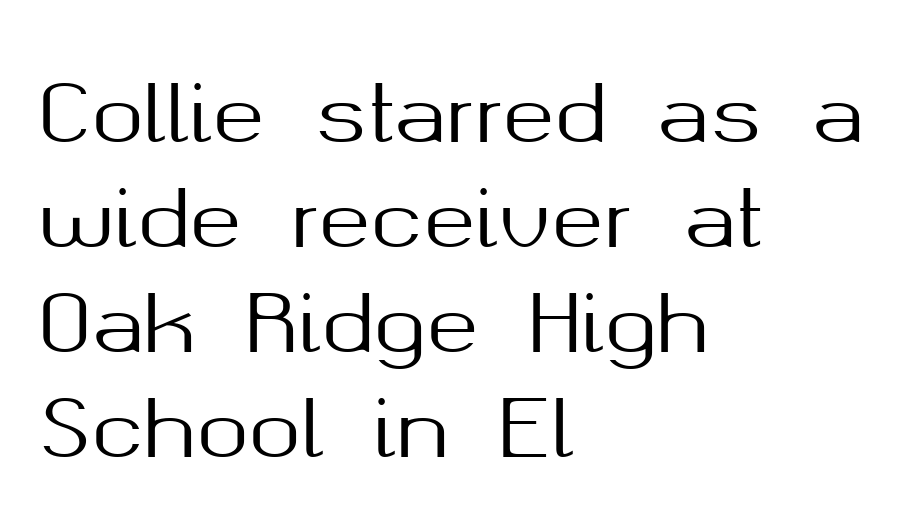
The image shows 79 px sans-serif type, upright; set left-aligned, normal line spacing (1.33x), normal letter spacing, not underlined; medium stroke contrast and a medium x-height.
